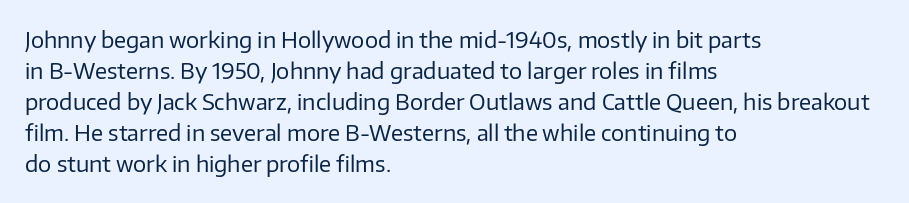
The words here are not underlined. Default kerning and tracking; the words read as compact shapes. The paragraph shown leans on its left margin. Posture: straight, roman, zero tilt. Vertical stems look standard width or narrower in stroke. Vertical spacing — default.
